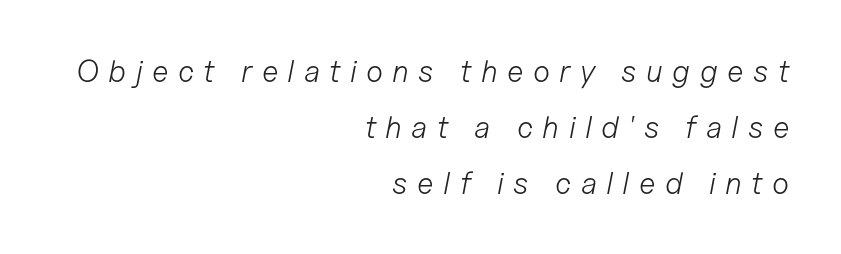
Q: Is the text bold? A: No.
Q: Is the text italic (slanted)? A: Yes, it leans right by about 11 degrees.
Q: Is the text underlined? A: No.
Q: How is the paragraph aligned? A: Right-aligned.
Q: Is the spacing between letters normal or unusually wide? A: Unusually wide.
Q: Width (condensed, normal, or wide)? A: Normal.
Q: Stroke contrast? A: Low.
Q: x-height? A: Medium.
Q: Monospaced? A: No.
